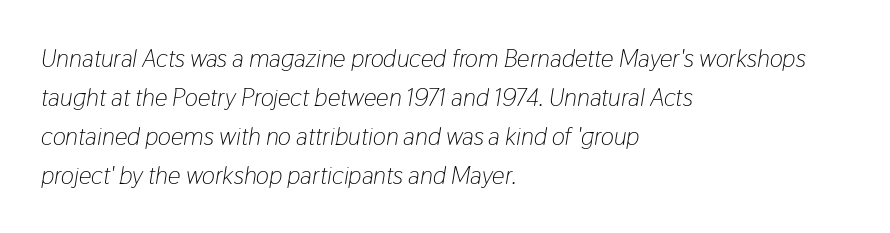
The image shows 25 px text type, italic (leaning right); set left-aligned, normal line spacing (1.56x), normal letter spacing, not underlined.
